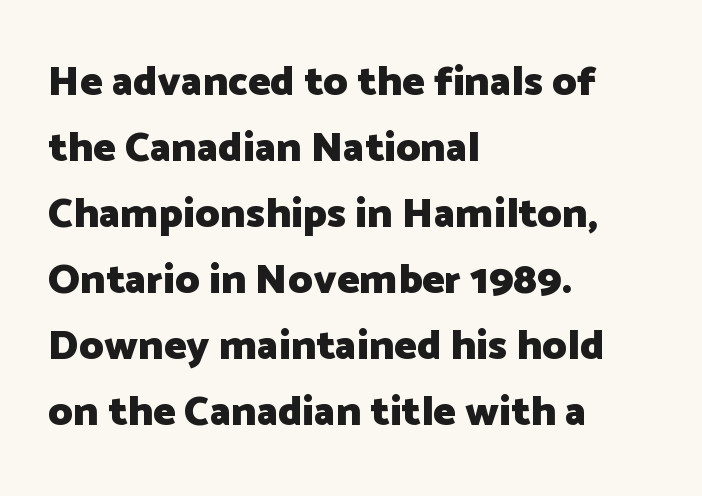
{"serif": "no", "italic": "no", "bold": "yes", "weight": "heavy", "width": "normal", "stroke_contrast": "low", "x_height": "medium", "monospaced": "no", "underline": "no", "align": "left", "line_spacing": "normal", "line_spacing_ratio": 1.57, "letter_spacing": "normal", "letter_spacing_em": 0.0, "glyph_px": 42}
